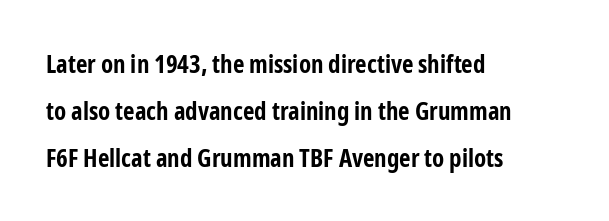
Q: Is the text bold? A: Yes.
Q: Is the text italic (slanted)? A: No, it is upright.
Q: Is the text underlined? A: No.
Q: How is the paragraph aligned? A: Left-aligned.
Q: Is the spacing between letters normal or unusually wide? A: Normal.
